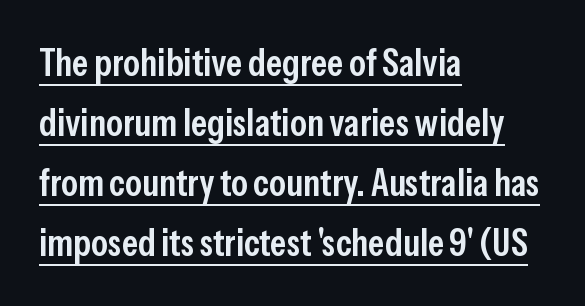
The image shows 38 px semibold, condensed sans-serif type, upright; set left-aligned, normal line spacing (1.58x), normal letter spacing, underlined; low stroke contrast and a medium x-height.
